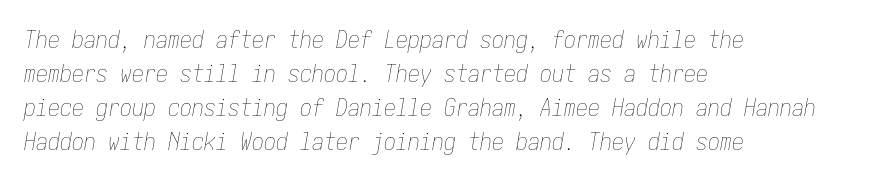
The image shows 24 px text type, italic (leaning right); set left-aligned, normal line spacing (1.42x), normal letter spacing, not underlined.
